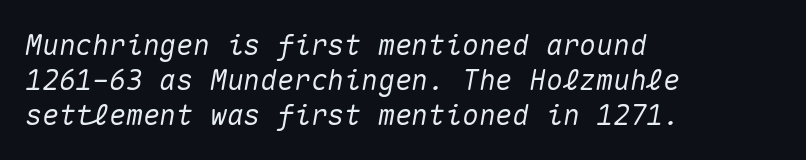
{"italic": "yes", "lean": "right", "slant_degrees": 10, "width": "normal", "stroke_contrast": "medium", "x_height": "medium", "monospaced": "yes", "underline": "no", "align": "left", "line_spacing": "normal", "line_spacing_ratio": 1.25, "letter_spacing": "normal", "letter_spacing_em": 0.0, "glyph_px": 28}
